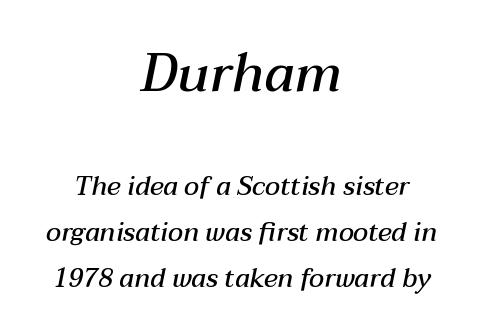
Q: Is the text bold? A: Semi-bold.
Q: Is the text italic (slanted)? A: Yes, it leans right by about 12 degrees.
Q: Is the text underlined? A: No.
Q: How is the paragraph aligned? A: Centered.
Q: Is the spacing between letters normal or unusually wide? A: Normal.
Q: Which block of text is set in a larger size, the first (top) or the second (bottom)? A: The first (top) one.
Q: Width (condensed, normal, or wide)? A: Normal.
Q: Stroke contrast? A: Medium.
Q: x-height? A: Medium.
Q: Monospaced? A: No.
